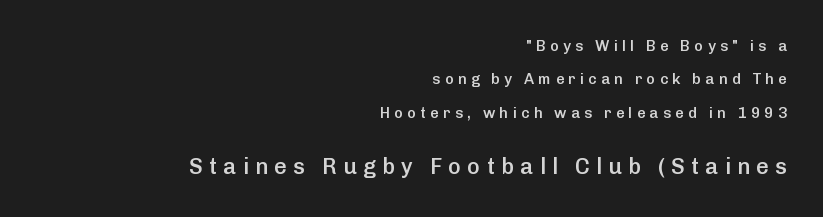
Q: Is the text bold? A: Semi-bold.
Q: Is the text italic (slanted)? A: No, it is upright.
Q: Is the text underlined? A: No.
Q: How is the paragraph aligned? A: Right-aligned.
Q: Is the spacing between letters normal or unusually wide? A: Unusually wide.
Q: Is the spacing between lines tight, normal or loose? A: Loose.
Q: Which block of text is set in a larger size, the first (top) or the second (bottom)? A: The second (bottom) one.
